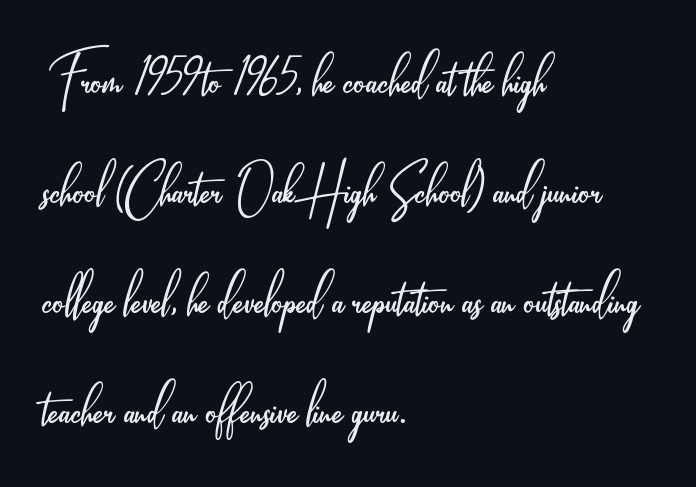
The glyphs are unaccompanied by any horizontal stroke below them. In CSS terms this would be text-align: left. Note: no serifs on the glyphs. Between one letter and the next there's only the usual sliver of space.
